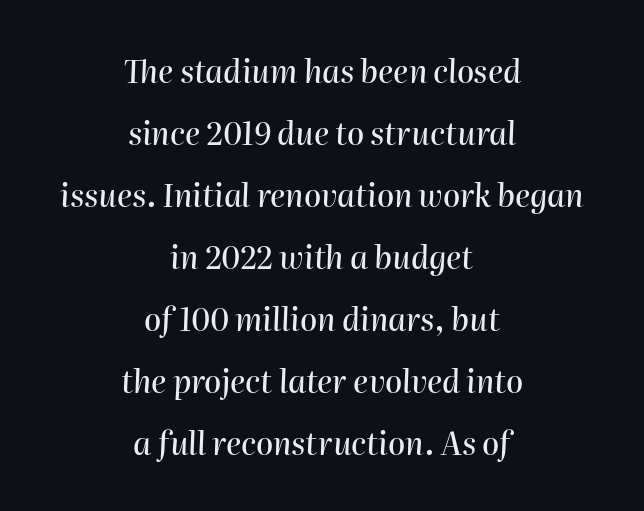
Q: Is the text italic (slanted)? A: Yes, it leans right by about 2 degrees.
Q: Is the text underlined? A: No.
Q: How is the paragraph aligned? A: Centered.
Q: Is the spacing between letters normal or unusually wide? A: Normal.
Q: Is the spacing between lines tight, normal or loose? A: Loose.
Q: Width (condensed, normal, or wide)? A: Normal.
Q: Stroke contrast? A: High.
Q: x-height? A: Medium.
Q: Monospaced? A: No.
